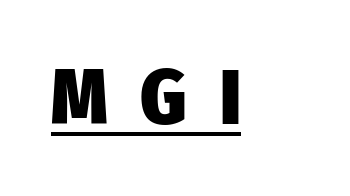
Q: Is the text bold? A: Yes.
Q: Is the text italic (slanted)? A: No, it is upright.
Q: Is the typeface a serif or a sans-serif typeface? A: Sans-serif.
Q: Is the text underlined? A: Yes.
Q: Is the spacing between letters normal or unusually wide? A: Unusually wide.
Q: Width (condensed, normal, or wide)? A: Condensed.
Q: Stroke contrast? A: Low.
Q: x-height? A: Medium.
Q: Monospaced? A: No.
